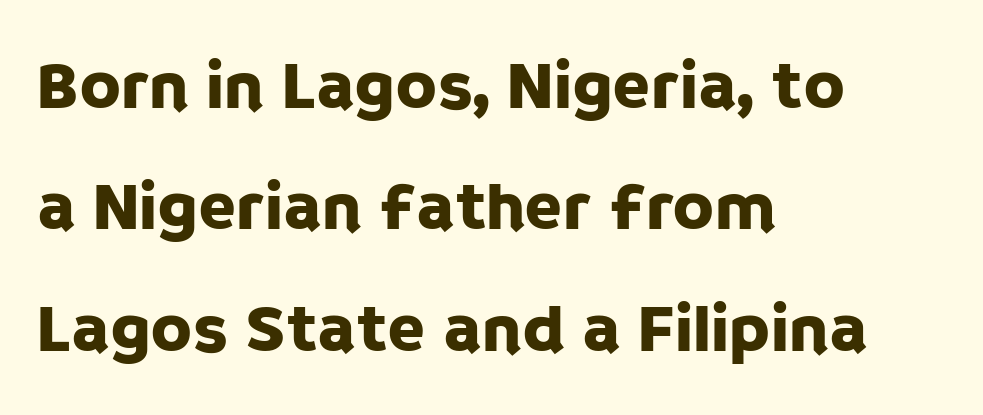
The image shows 69 px sans-serif type, upright; set left-aligned, line spacing 1.76x, normal letter spacing, not underlined; low stroke contrast and a large x-height.
